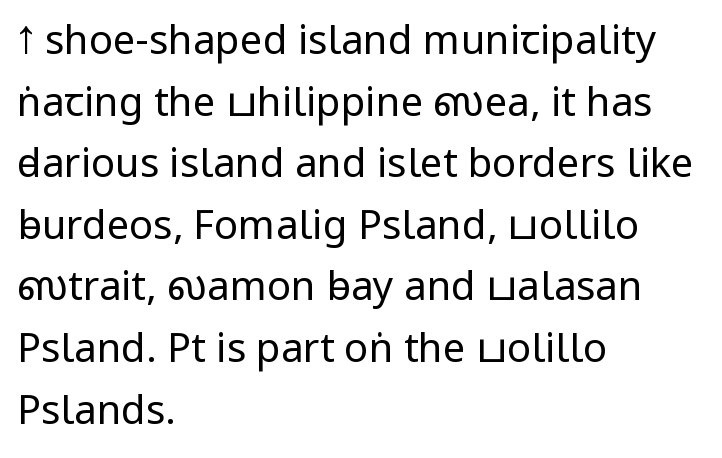
The string is rendered with underlining switched off. The gaps between neighbouring characters are ordinary and unremarkable. The cut favours lightness, reaching ordinary text weight at its darkest. The lines in this sample share a left origin and differ only in where they stop. The passage shown is typed in a proportional face where columns would drift. Is there much room between lines? A standard amount, neither cramped nor airy.
